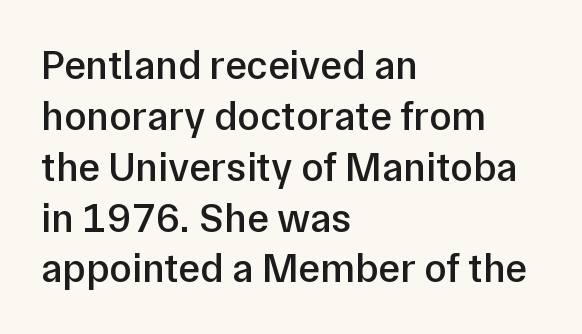
Q: Is the text bold? A: Semi-bold.
Q: Is the text italic (slanted)? A: No, it is upright.
Q: Is the typeface a serif or a sans-serif typeface? A: Sans-serif.
Q: Is the text underlined? A: No.
Q: How is the paragraph aligned? A: Left-aligned.
Q: Is the spacing between letters normal or unusually wide? A: Normal.
Q: Width (condensed, normal, or wide)? A: Normal.
Q: Stroke contrast? A: Low.
Q: x-height? A: Medium.
Q: Monospaced? A: No.
